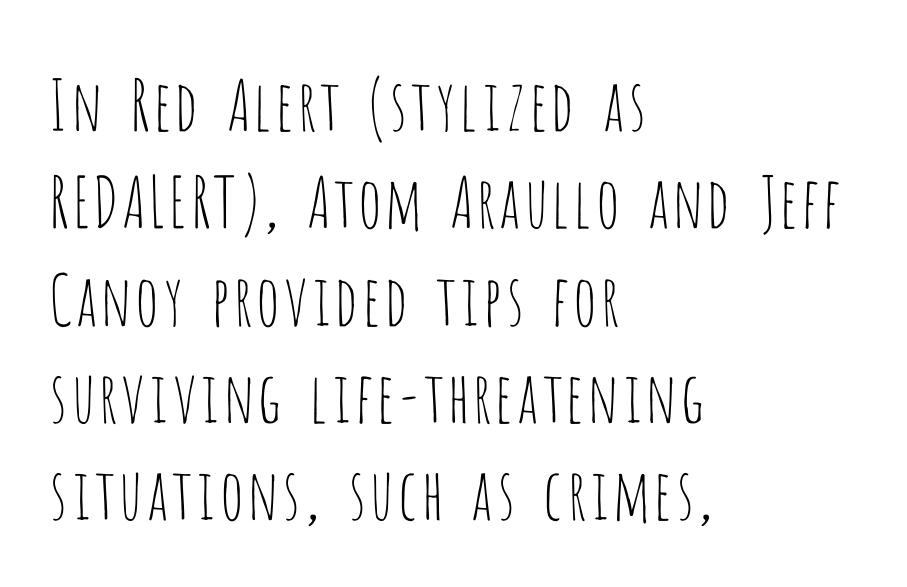
The image shows 70 px thin, condensed sans-serif type, upright; set left-aligned, normal line spacing (1.39x), normal letter spacing, not underlined; low stroke contrast and a large x-height.
